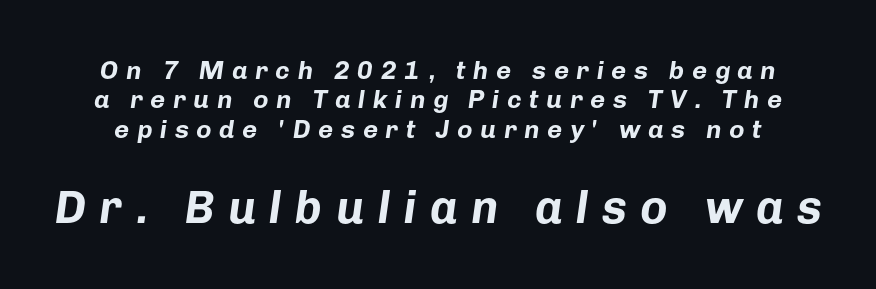
Quick note: underline off. Visually, the bottom section dominates because its glyphs are scaled up. This block would grow much taller if given ordinary leading; it's compressed now. The type is letterspaced generously, with wide tracking. Would a proofreader flag this as italicized? Yes.
